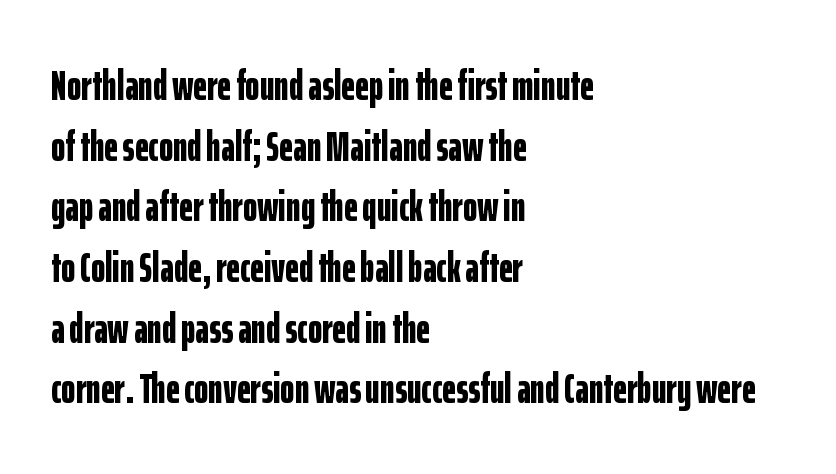
The image shows 43 px bold, condensed sans-serif type, upright; set left-aligned, normal line spacing (1.41x), normal letter spacing, not underlined; low stroke contrast and a medium x-height.
